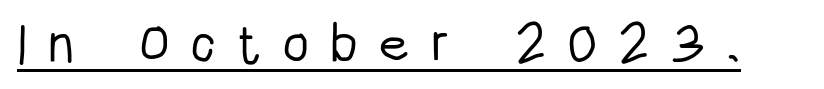
Q: Is the text bold? A: No.
Q: Is the text italic (slanted)? A: No, it is upright.
Q: Is the typeface a serif or a sans-serif typeface? A: Sans-serif.
Q: Is the text underlined? A: Yes.
Q: Is the spacing between letters normal or unusually wide? A: Unusually wide.
Q: Width (condensed, normal, or wide)? A: Condensed.
Q: Stroke contrast? A: Low.
Q: x-height? A: Large.
Q: Monospaced? A: No.
